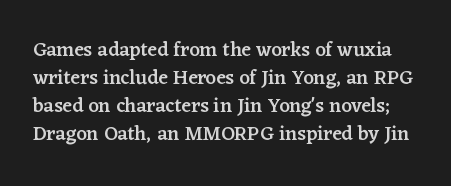
Reading down the column, the eye jumps a familiar distance to each next line. This is moderately heavy type, rendered in semibold. Beneath every word, the page is bare. Italic: no, the glyphs are upright roman. Observe the ordinary spacing: letters are neighbours, not strangers.
